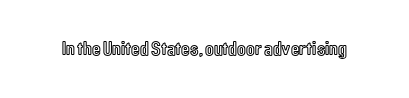
Q: Is the text italic (slanted)? A: No, it is upright.
Q: Is the text underlined? A: No.
Q: Is the spacing between letters normal or unusually wide? A: Normal.
